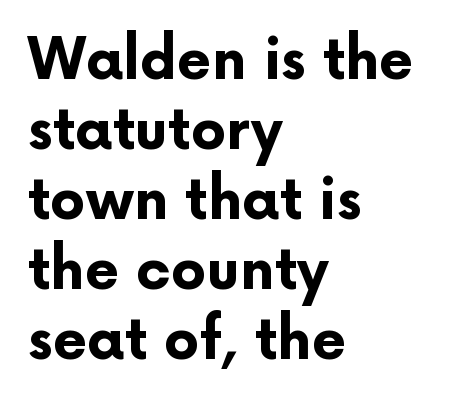
The letters stand upright; this is a roman face. The face used here is rendered with its standard letterfit. Regarding leading, the lines here are spaced in the standard way. Clear beneath every line of the passage. Think of a printed novel: that variable character pitch is what you see here. This sample uses a sans-serif face.
